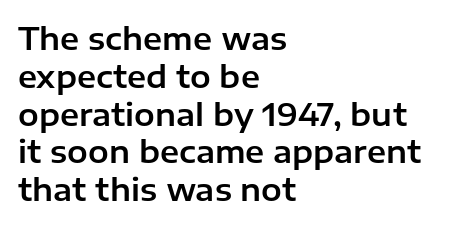
The rag falls on the right side of this text block. The face used here is proportionally spaced, like ordinary book or web type. The face used here is a sans, in the tradition of grotesques and geometrics. The type is set solid horizontally, with unmodified tracking.
